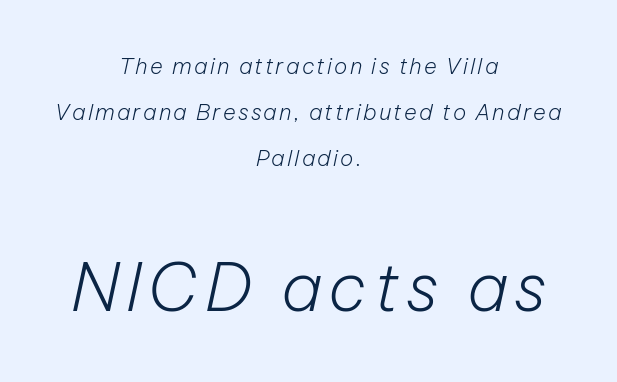
{"italic": "yes", "lean": "right", "slant_degrees": 12, "bold": "no", "weight": "light", "width": "normal", "stroke_contrast": "low", "x_height": "medium", "monospaced": "no", "underline": "no", "align": "center", "line_spacing": "loose", "line_spacing_ratio": 2.1, "larger_block": "second", "size_ratio": 3.05, "glyph_px": 67}
